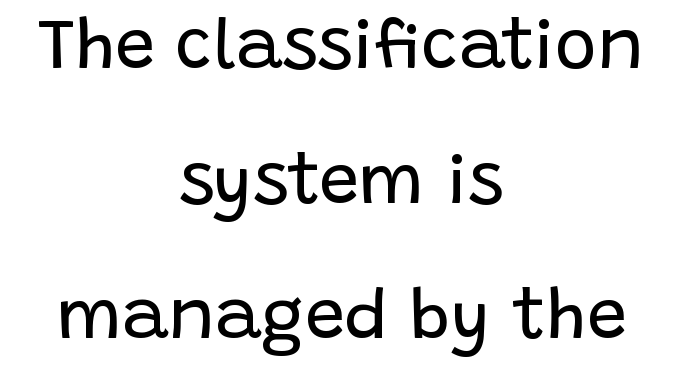
The image shows 71 px regular-weight sans-serif type, upright; set centered, loose line spacing (1.9x), normal letter spacing, not underlined; low stroke contrast and a large x-height.
